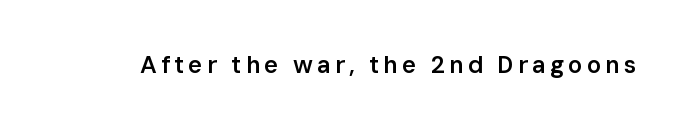
The characters look somewhat weighty, a semibold short of true bold. The strip under each line holds only bare page. Vertical strokes here are truly vertical.
